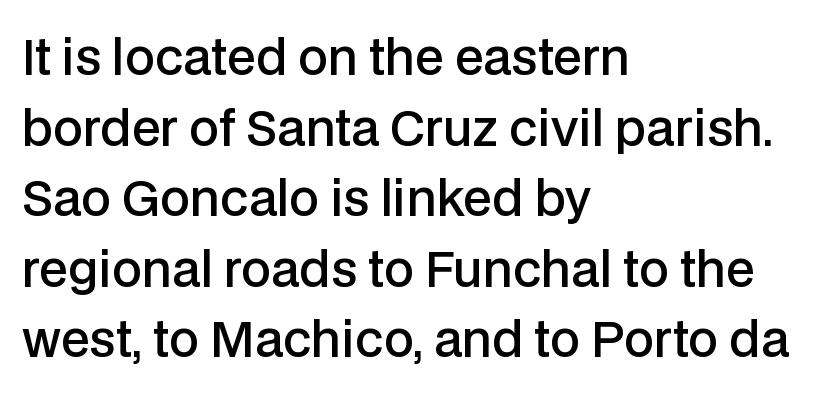
The image shows 48 px semibold sans-serif type, upright; set left-aligned, normal line spacing (1.47x), normal letter spacing, not underlined; low stroke contrast and a medium x-height.
